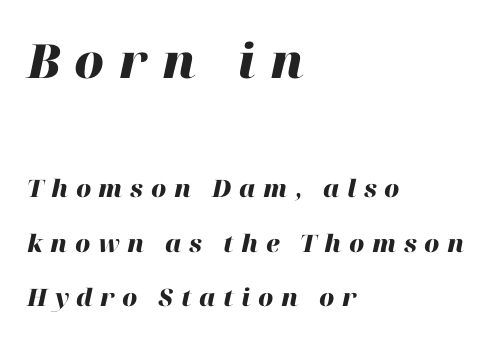
Q: Is the text bold? A: Yes.
Q: Is the text italic (slanted)? A: Yes, it leans right by about 12 degrees.
Q: Is the text underlined? A: No.
Q: How is the paragraph aligned? A: Left-aligned.
Q: Is the spacing between letters normal or unusually wide? A: Unusually wide.
Q: Is the spacing between lines tight, normal or loose? A: Loose.
Q: Which block of text is set in a larger size, the first (top) or the second (bottom)? A: The first (top) one.
Q: Width (condensed, normal, or wide)? A: Normal.
Q: Stroke contrast? A: High.
Q: x-height? A: Medium.
Q: Monospaced? A: No.
